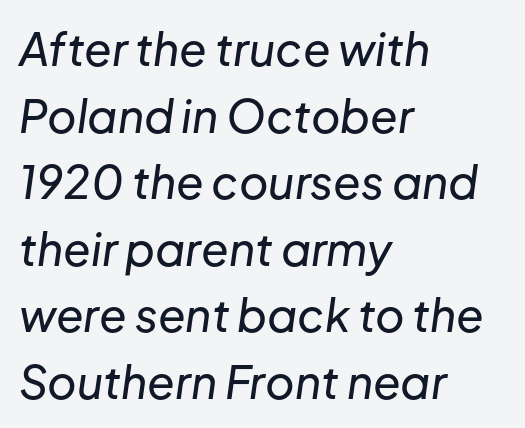
The image shows 45 px text type, italic (leaning right); set left-aligned, normal line spacing (1.48x), normal letter spacing, not underlined; low stroke contrast and a medium x-height.
